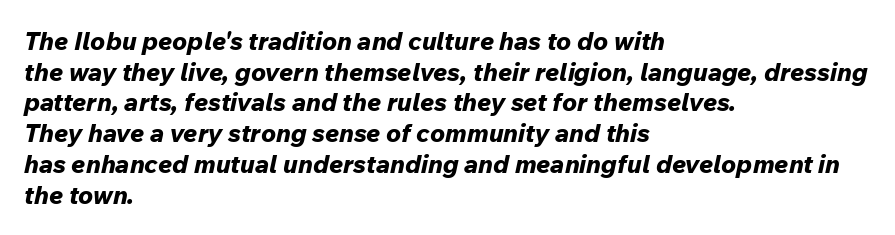
Q: Is the text bold? A: Yes.
Q: Is the text italic (slanted)? A: Yes, it leans right by about 12 degrees.
Q: Is the text underlined? A: No.
Q: How is the paragraph aligned? A: Left-aligned.
Q: Is the spacing between letters normal or unusually wide? A: Normal.
